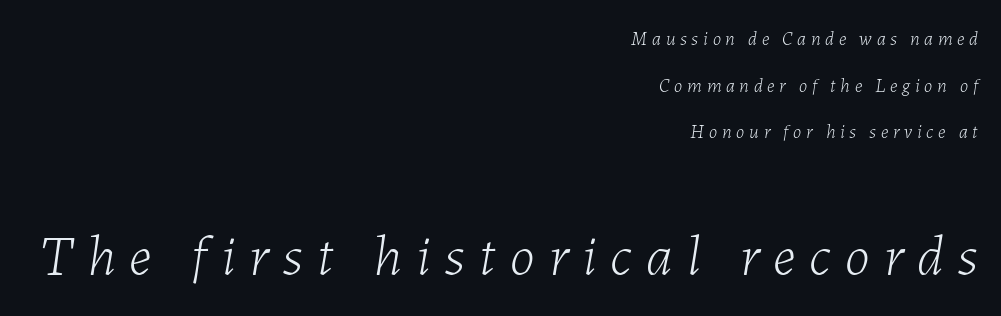
{"italic": "yes", "lean": "right", "slant_degrees": 7, "bold": "no", "weight": "light", "width": "normal", "stroke_contrast": "low", "x_height": "medium", "monospaced": "no", "underline": "no", "align": "right", "line_spacing": "loose", "line_spacing_ratio": 2.46, "letter_spacing": "wide", "letter_spacing_em": 0.25, "larger_block": "second", "size_ratio": 3.0, "glyph_px": 57}
